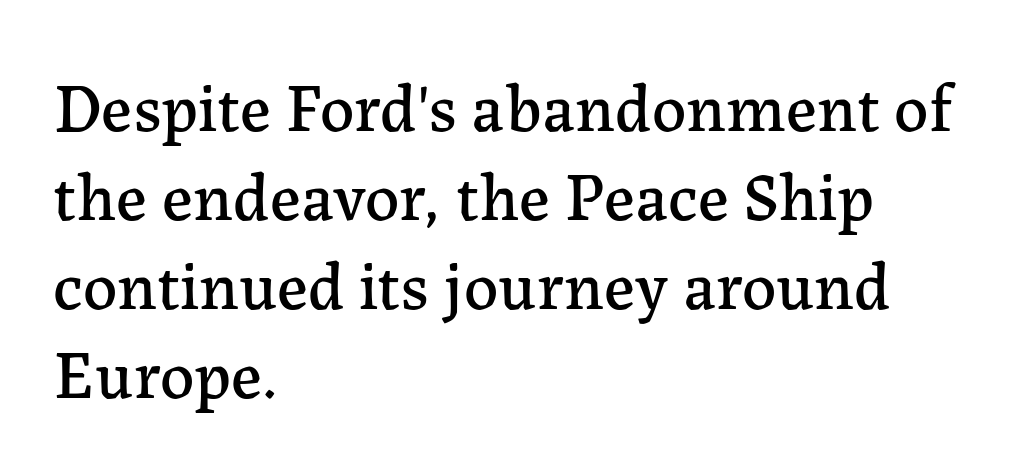
Q: Is the text italic (slanted)? A: No, it is upright.
Q: Is the typeface a serif or a sans-serif typeface? A: Serif.
Q: Is the text underlined? A: No.
Q: How is the paragraph aligned? A: Left-aligned.
Q: Is the spacing between letters normal or unusually wide? A: Normal.
Q: Is the spacing between lines tight, normal or loose? A: Normal.
Q: Width (condensed, normal, or wide)? A: Normal.
Q: Stroke contrast? A: Low.
Q: x-height? A: Medium.
Q: Monospaced? A: No.
